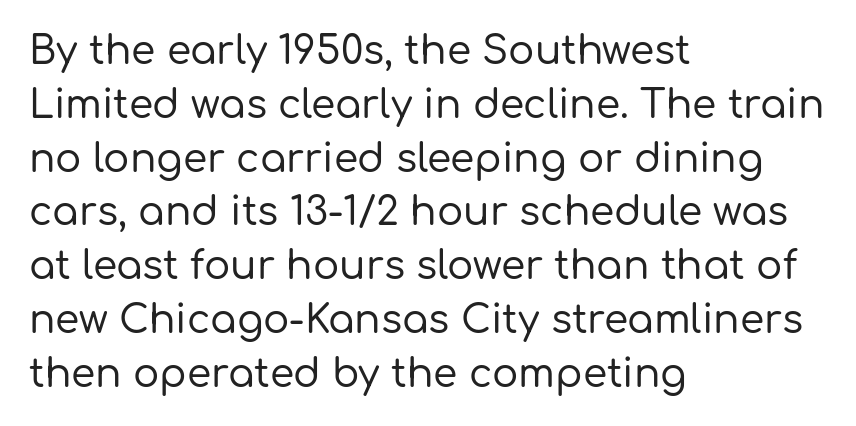
{"serif": "no", "italic": "no", "width": "normal", "stroke_contrast": "low", "x_height": "medium", "monospaced": "no", "underline": "no", "align": "left", "line_spacing": "normal", "line_spacing_ratio": 1.38, "letter_spacing": "normal", "letter_spacing_em": 0.0, "glyph_px": 39}
